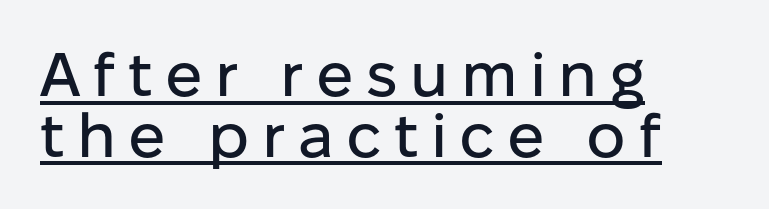
The image shows 62 px sans-serif type, upright; set left-aligned, tight line spacing (0.98x), unusually wide letter spacing (+0.2 em), underlined; low stroke contrast and a medium x-height.
